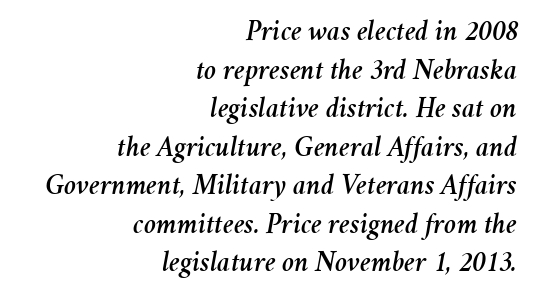
{"italic": "yes", "lean": "right", "slant_degrees": 11, "width": "normal", "stroke_contrast": "medium", "x_height": "medium", "monospaced": "no", "underline": "no", "align": "right", "line_spacing": "normal", "line_spacing_ratio": 1.33, "letter_spacing": "normal", "letter_spacing_em": 0.0, "glyph_px": 29}
